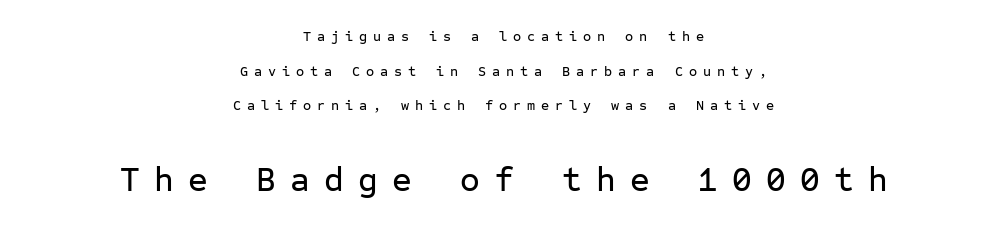
Rule under the text: the space is simply empty. This is sans-serif lettering, the kind often seen on screens and signage. The compositor balanced each line on the midline. The passage shown is typed in a monospace face where columns stay perfectly aligned. Does the bottom block carry the larger type? Yes, it does.
